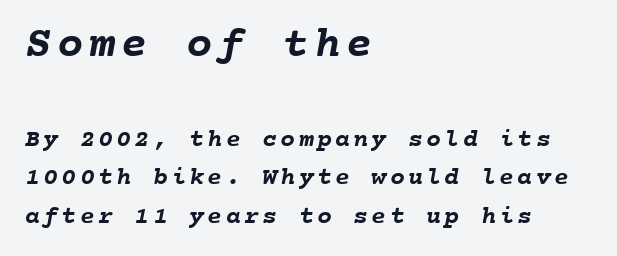
Q: Is the text bold? A: Yes.
Q: Is the text underlined? A: No.
Q: How is the paragraph aligned? A: Left-aligned.
Q: Is the spacing between lines tight, normal or loose? A: Normal.
Q: Which block of text is set in a larger size, the first (top) or the second (bottom)? A: The first (top) one.
Q: Width (condensed, normal, or wide)? A: Normal.
Q: Stroke contrast? A: Low.
Q: x-height? A: Medium.
Q: Monospaced? A: Yes.
